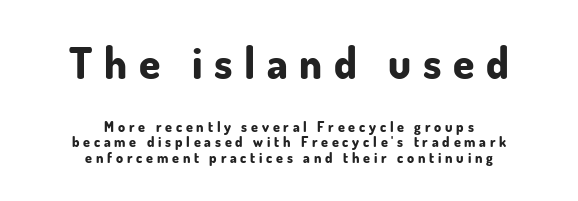
If you measured baseline to baseline, you'd find a short distance. Centered paragraph, ragged on both sides. Regarding serifs, this sample does without them. Any mark beneath the type? The region is blank. The passage shown begins with its larger block and ends with its smaller one.
